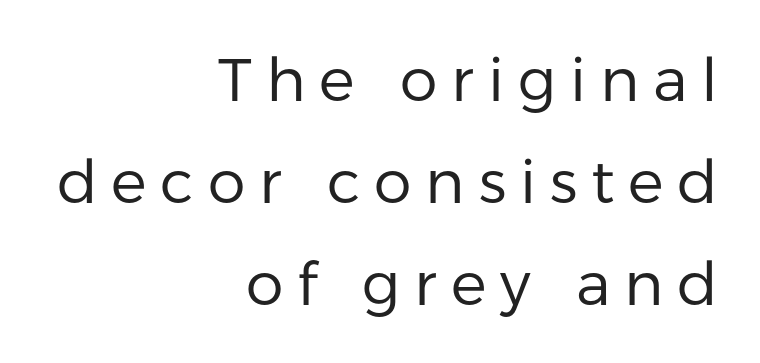
Q: Is the text bold? A: No.
Q: Is the text italic (slanted)? A: No, it is upright.
Q: Is the typeface a serif or a sans-serif typeface? A: Sans-serif.
Q: Is the text underlined? A: No.
Q: How is the paragraph aligned? A: Right-aligned.
Q: Is the spacing between letters normal or unusually wide? A: Unusually wide.
Q: Is the spacing between lines tight, normal or loose? A: Normal.
Q: Width (condensed, normal, or wide)? A: Normal.
Q: Stroke contrast? A: Low.
Q: x-height? A: Medium.
Q: Monospaced? A: No.
